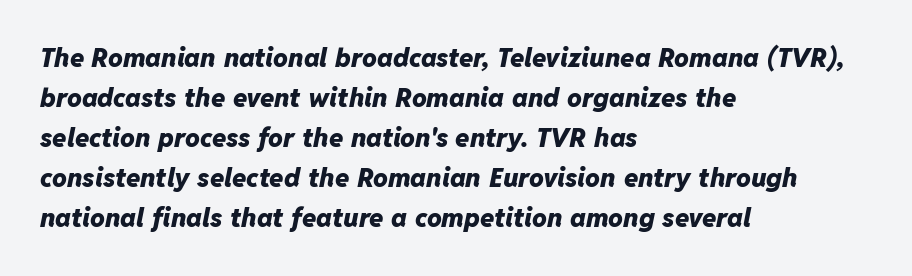
{"italic": "yes", "lean": "right", "slant_degrees": 11, "bold": "yes", "underline": "no", "align": "left", "line_spacing": "normal", "line_spacing_ratio": 1.54, "letter_spacing": "normal", "letter_spacing_em": 0.0, "glyph_px": 26}
